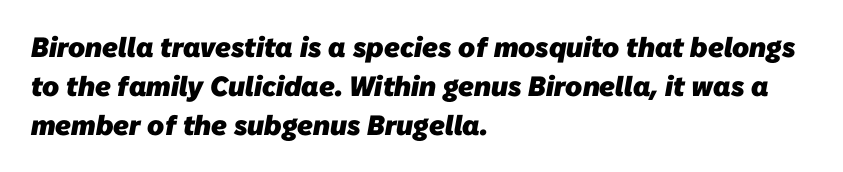
The image shows 28 px heavy sans-serif type; set left-aligned, normal line spacing (1.39x), normal letter spacing, not underlined; low stroke contrast and a medium x-height.
